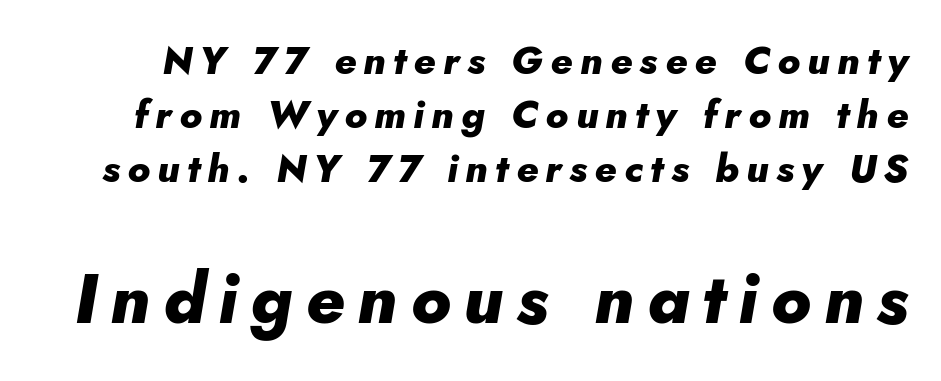
{"italic": "yes", "lean": "right", "slant_degrees": 10, "bold": "yes", "weight": "heavy", "width": "normal", "stroke_contrast": "low", "x_height": "small", "monospaced": "no", "underline": "no", "line_spacing": "normal", "line_spacing_ratio": 1.39, "larger_block": "second", "size_ratio": 1.77, "glyph_px": 69}
